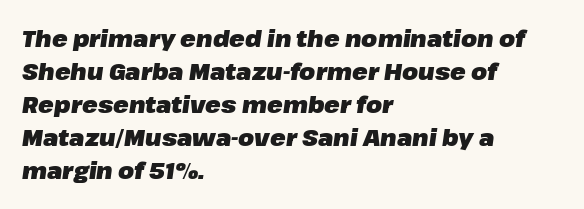
The image shows 23 px bold type, italic (leaning right); set left-aligned, normal line spacing (1.44x), normal letter spacing, not underlined.
